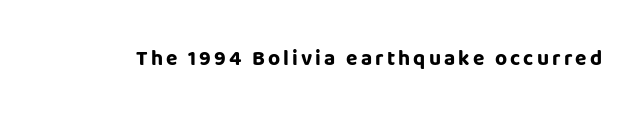
{"italic": "no", "bold": "yes", "underline": "no", "glyph_px": 21}
